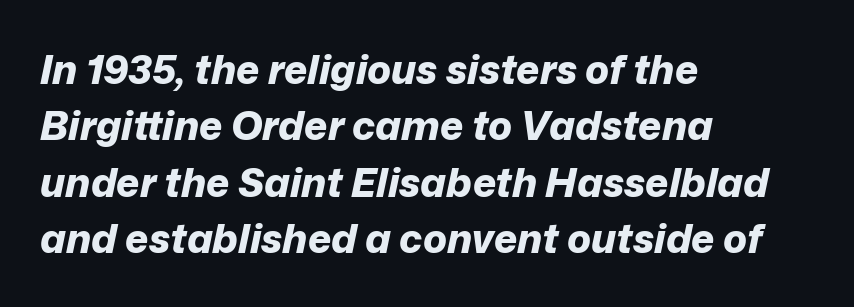
Nothing unusual about the tracking: characters are spaced as the font intends. Descenders hang freely into open space. You can tell it's italic because the verticals aren't actually vertical. Leading matches the norm, producing a regular column. You could not count columns in this text — the font is proportionally spaced.
